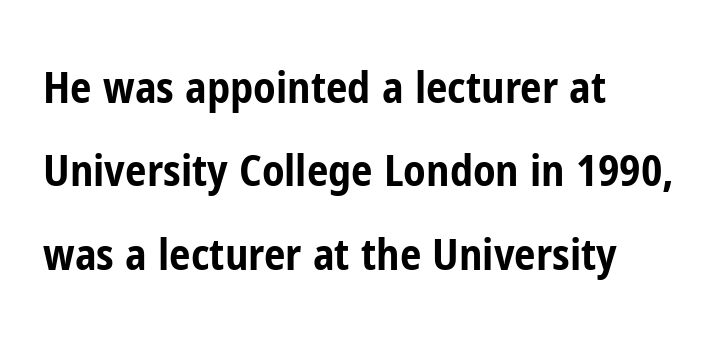
Spacing between characters is what you'd get straight out of the box. You could not count columns in this text — the font is proportionally spaced. As a designer I'd log this as weight 700, bold. Line spacing here is loose.
